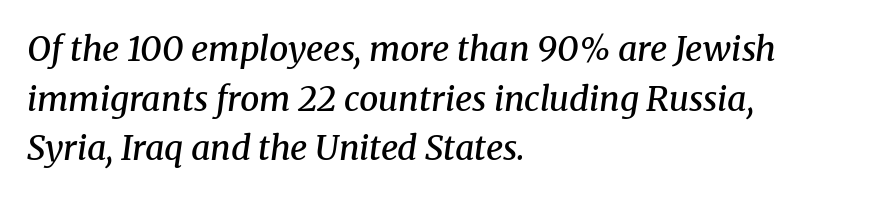
Q: Is the text bold? A: Semi-bold.
Q: Is the text italic (slanted)? A: Yes, it leans right by about 8 degrees.
Q: Is the typeface a serif or a sans-serif typeface? A: Serif.
Q: Is the text underlined? A: No.
Q: How is the paragraph aligned? A: Left-aligned.
Q: Is the spacing between letters normal or unusually wide? A: Normal.
Q: Is the spacing between lines tight, normal or loose? A: Normal.
Q: Width (condensed, normal, or wide)? A: Normal.
Q: Stroke contrast? A: Medium.
Q: x-height? A: Medium.
Q: Monospaced? A: No.
